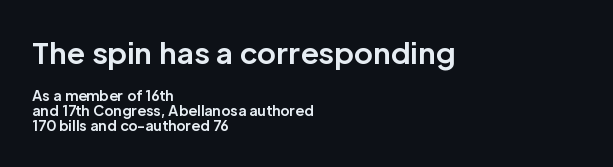
Which margin do the lines hug? The left one — the right edge is uneven. Bare-footed words on every line. You could call the tracking neutral — neither tight nor loose. How heavy is the stroke? Heavy — this is a bold.
